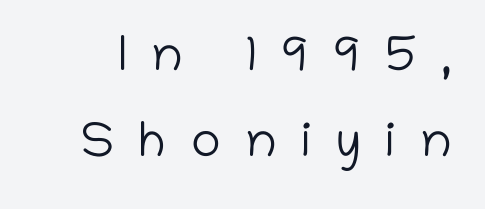
{"serif": "no", "italic": "no", "bold": "no", "weight": "light", "width": "normal", "stroke_contrast": "low", "x_height": "medium", "monospaced": "no", "underline": "no", "line_spacing_ratio": 1.73, "letter_spacing": "wide", "letter_spacing_em": 0.49, "glyph_px": 50}
